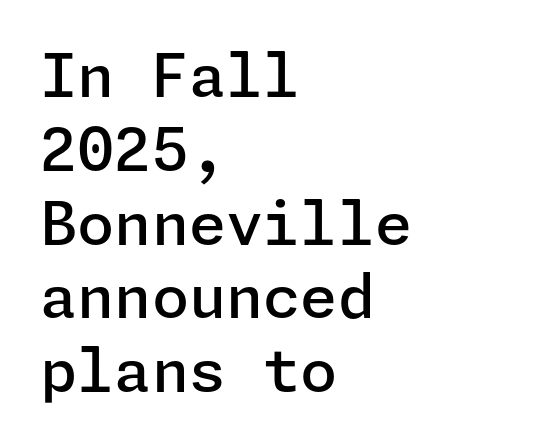
The image shows 60 px semibold sans-serif type, upright; set left-aligned, line spacing 1.23x, normal letter spacing, not underlined; low stroke contrast and a medium x-height.
